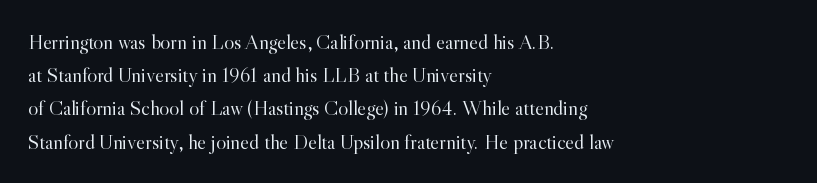
{"italic": "no", "bold": "no", "underline": "no", "align": "left", "line_spacing": "normal", "line_spacing_ratio": 1.58, "letter_spacing": "normal", "letter_spacing_em": 0.0, "glyph_px": 21}
